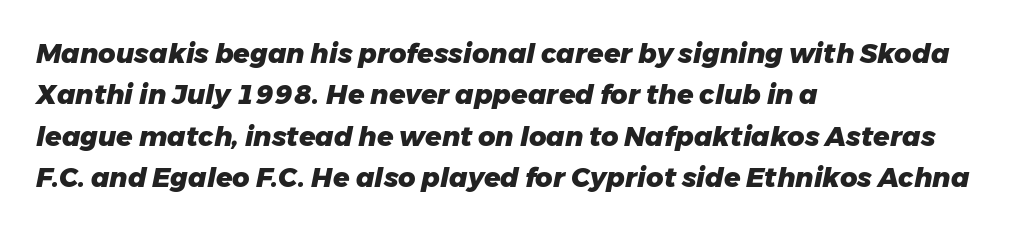
The image shows 27 px bold type, italic (leaning right); set left-aligned, normal line spacing (1.53x), normal letter spacing, not underlined.
